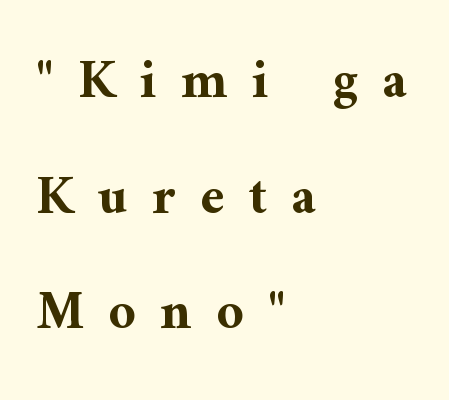
Typographic density is high because the face is bold. The face used here is rendered with a markedly widened letterfit. Do the characters align in a grid? No, the font is proportional. Each letter's strokes conclude with small projecting serifs.
